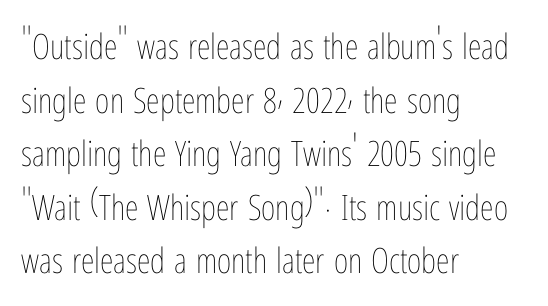
The image shows 35 px thin, condensed type, upright; set left-aligned, normal line spacing (1.53x), normal letter spacing, not underlined; low stroke contrast and a medium x-height.
